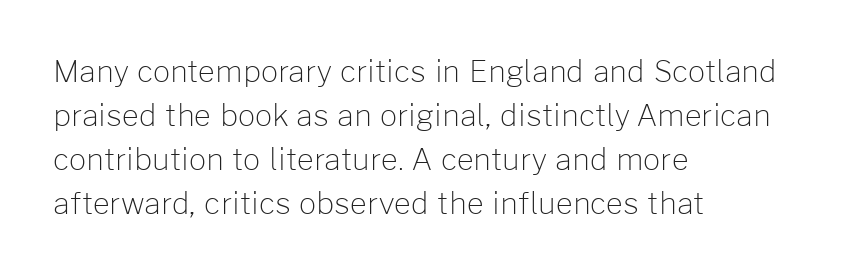
The image shows 30 px light sans-serif type, upright; set left-aligned, normal line spacing (1.47x), normal letter spacing, not underlined; low stroke contrast and a medium x-height.
